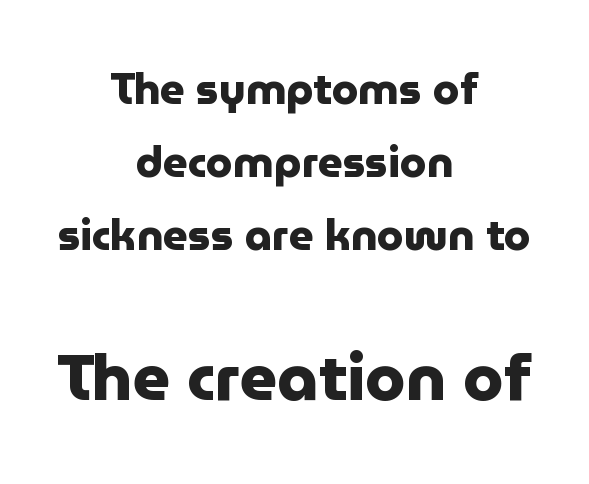
Q: Is the text bold? A: Yes.
Q: Is the text italic (slanted)? A: No, it is upright.
Q: Is the typeface a serif or a sans-serif typeface? A: Sans-serif.
Q: Is the text underlined? A: No.
Q: How is the paragraph aligned? A: Centered.
Q: Is the spacing between letters normal or unusually wide? A: Normal.
Q: Is the spacing between lines tight, normal or loose? A: Normal.
Q: Which block of text is set in a larger size, the first (top) or the second (bottom)? A: The second (bottom) one.
Q: Width (condensed, normal, or wide)? A: Normal.
Q: Stroke contrast? A: Low.
Q: x-height? A: Medium.
Q: Monospaced? A: No.
